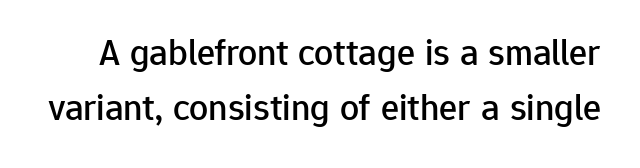
{"serif": "no", "italic": "no", "width": "normal", "stroke_contrast": "low", "x_height": "medium", "monospaced": "no", "underline": "no", "line_spacing": "normal", "line_spacing_ratio": 1.45, "letter_spacing": "normal", "letter_spacing_em": 0.0, "glyph_px": 38}
